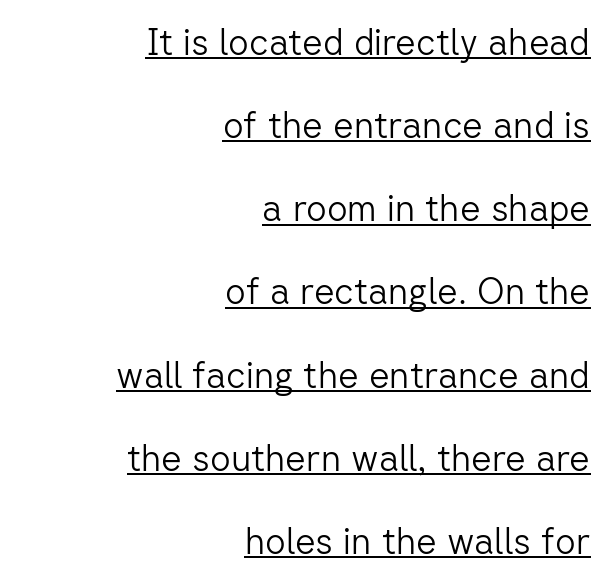
The lettering holds an erect, upright posture throughout. The line-height multiplier appears high, well above default. Underlined type. The weight tops out at a normal text grade. The letterforms sit shoulder to shoulder at normal distance. Visually the block forms a straight wall on the right and a jagged coastline on the left.
